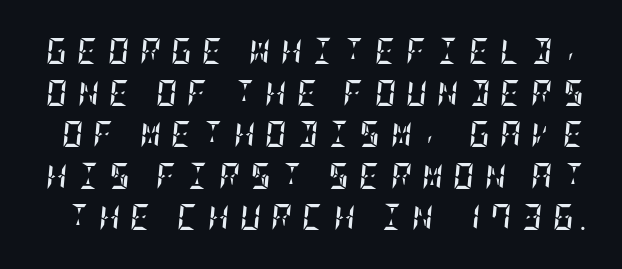
The line texture is sparse and dotted thanks to wide tracking. Pretty heavy lettering here — definitely bold. Italic: yes, the glyphs are oblique. Notice how descenders clear the ascenders below comfortably — that's standard leading. Clear beneath every line of the passage.
